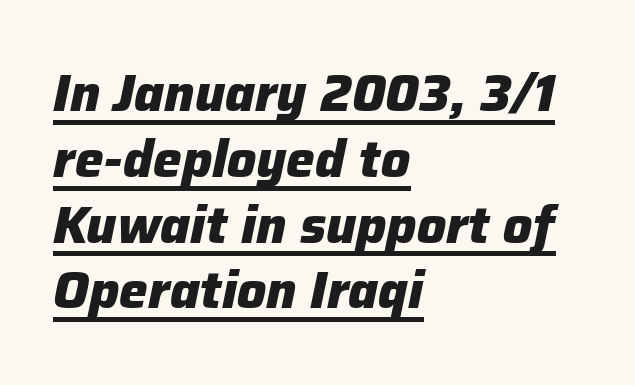
{"italic": "yes", "lean": "right", "slant_degrees": 12, "bold": "yes", "weight": "heavy", "width": "normal", "stroke_contrast": "low", "x_height": "medium", "monospaced": "no", "underline": "yes", "align": "left", "line_spacing": "normal", "line_spacing_ratio": 1.29, "letter_spacing": "normal", "letter_spacing_em": 0.0, "glyph_px": 51}
